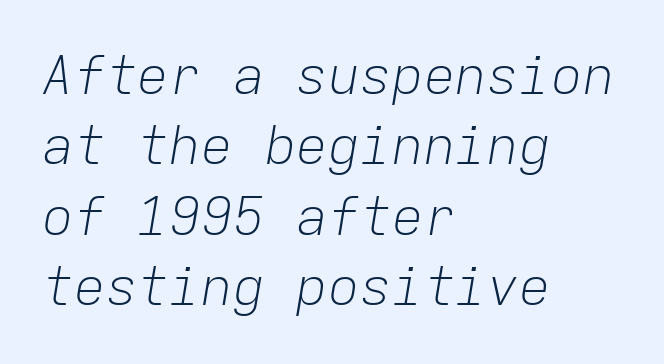
{"italic": "yes", "lean": "right", "slant_degrees": 9, "bold": "no", "weight": "light", "width": "normal", "stroke_contrast": "low", "x_height": "medium", "monospaced": "yes", "underline": "no", "align": "left", "line_spacing": "normal", "line_spacing_ratio": 1.33, "letter_spacing": "normal", "letter_spacing_em": 0.0, "glyph_px": 53}
